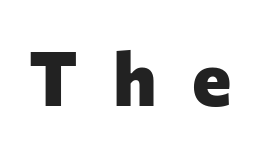
Q: Is the text bold? A: Yes.
Q: Is the text italic (slanted)? A: No, it is upright.
Q: Is the typeface a serif or a sans-serif typeface? A: Sans-serif.
Q: Is the text underlined? A: No.
Q: Is the spacing between letters normal or unusually wide? A: Unusually wide.
Q: Width (condensed, normal, or wide)? A: Normal.
Q: Stroke contrast? A: Low.
Q: x-height? A: Medium.
Q: Monospaced? A: No.
